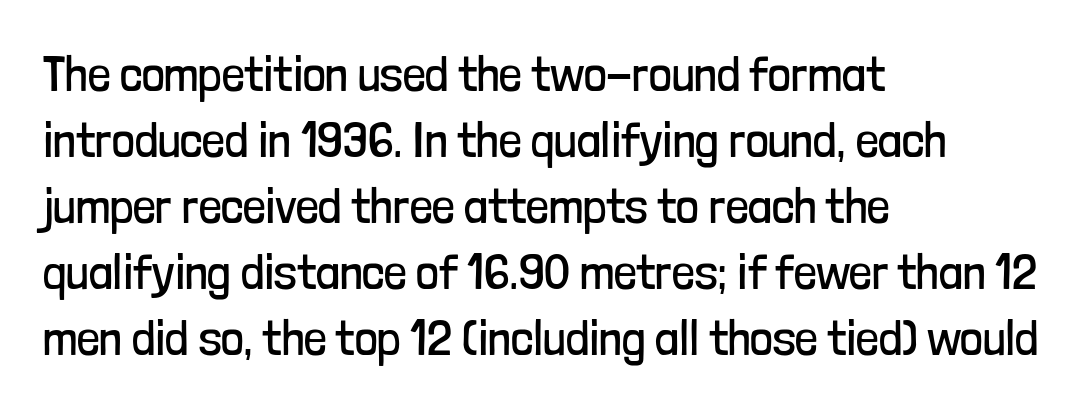
Q: Is the text bold? A: No.
Q: Is the text italic (slanted)? A: No, it is upright.
Q: Is the typeface a serif or a sans-serif typeface? A: Sans-serif.
Q: Is the text underlined? A: No.
Q: How is the paragraph aligned? A: Left-aligned.
Q: Is the spacing between letters normal or unusually wide? A: Normal.
Q: Is the spacing between lines tight, normal or loose? A: Normal.
Q: Width (condensed, normal, or wide)? A: Condensed.
Q: Stroke contrast? A: Low.
Q: x-height? A: Medium.
Q: Monospaced? A: No.
